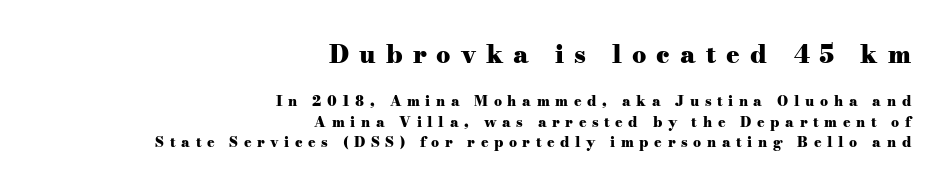
Q: Is the text bold? A: Yes.
Q: Is the text italic (slanted)? A: No, it is upright.
Q: Is the text underlined? A: No.
Q: How is the paragraph aligned? A: Right-aligned.
Q: Is the spacing between letters normal or unusually wide? A: Unusually wide.
Q: Is the spacing between lines tight, normal or loose? A: Normal.
Q: Which block of text is set in a larger size, the first (top) or the second (bottom)? A: The first (top) one.
